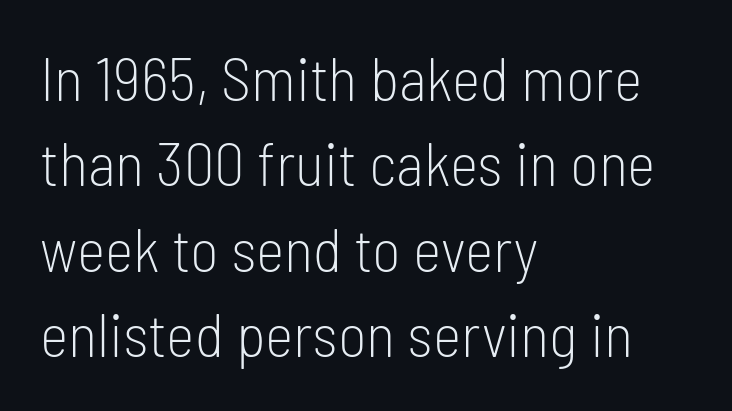
{"serif": "no", "italic": "no", "bold": "no", "weight": "light", "width": "condensed", "stroke_contrast": "low", "x_height": "medium", "monospaced": "no", "underline": "no", "align": "left", "line_spacing": "normal", "line_spacing_ratio": 1.4, "letter_spacing": "normal", "letter_spacing_em": 0.0, "glyph_px": 61}
